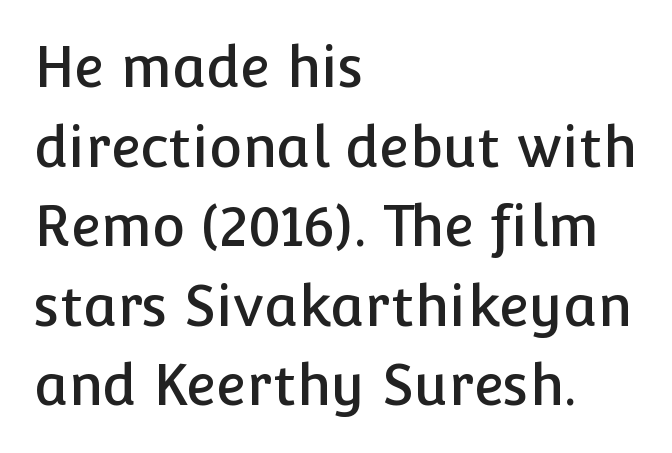
Italic? Not at all — the glyphs are vertical. Short and long lines alike share a common starting point at left. The horizontal fit of the characters is conventional and even. The rendering uses a moderate line-height, typical for paragraphs. The string is rendered with underlining switched off.
